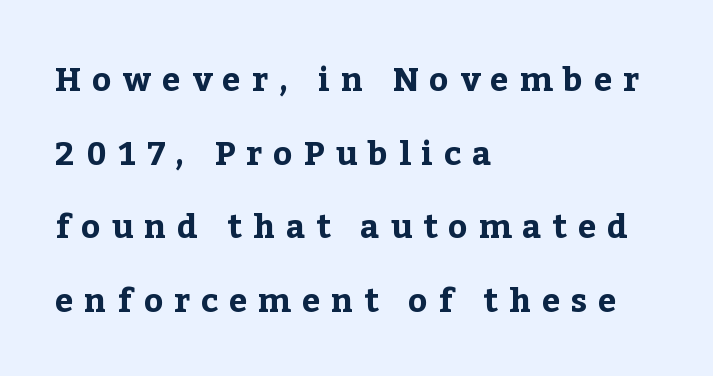
{"serif": "yes", "italic": "no", "bold": "yes", "weight": "bold", "width": "normal", "stroke_contrast": "low", "x_height": "medium", "monospaced": "no", "underline": "no", "align": "left", "line_spacing": "loose", "line_spacing_ratio": 2.23, "letter_spacing": "wide", "letter_spacing_em": 0.33, "glyph_px": 33}
